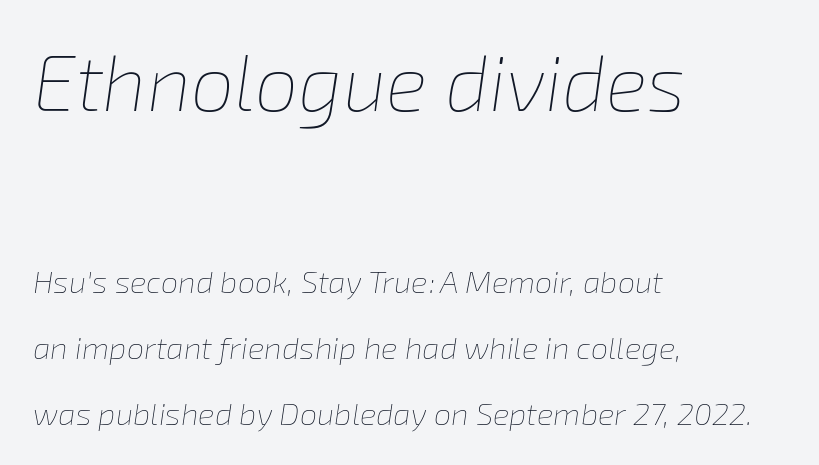
Q: Is the text bold? A: No.
Q: Is the text italic (slanted)? A: Yes, it leans right by about 8 degrees.
Q: Is the text underlined? A: No.
Q: How is the paragraph aligned? A: Left-aligned.
Q: Is the spacing between letters normal or unusually wide? A: Normal.
Q: Is the spacing between lines tight, normal or loose? A: Loose.
Q: Which block of text is set in a larger size, the first (top) or the second (bottom)? A: The first (top) one.
Q: Width (condensed, normal, or wide)? A: Normal.
Q: Stroke contrast? A: Low.
Q: x-height? A: Medium.
Q: Monospaced? A: No.
